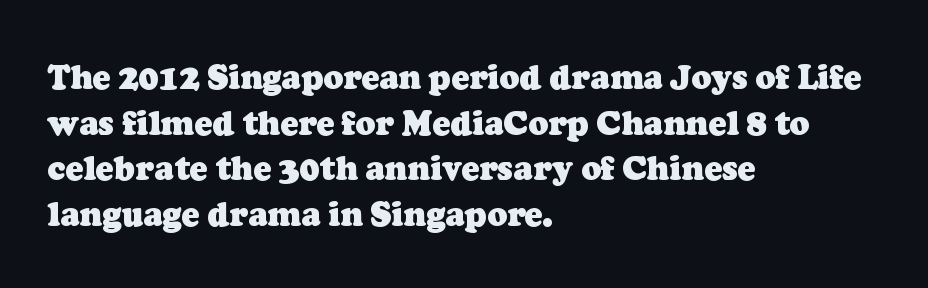
Set as a true bold cut, around the 700 mark. Character widths vary here, with narrow letters taking less room than wide ones. Honestly, the letter spacing is just normal — you wouldn't notice it. Font category for this specimen: serif.
